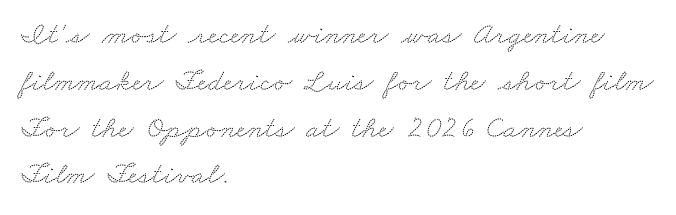
Students, observe: this is what conventionally led text looks like. Underline: absent. Honestly, the letter spacing is just normal — you wouldn't notice it. Little horizontal feet cap the strokes, marking this as serif type.
